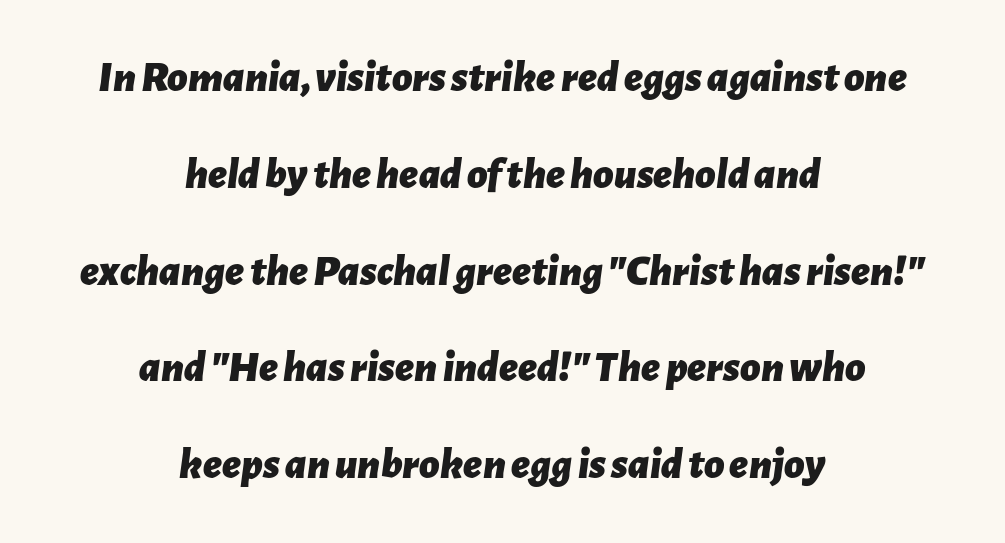
{"italic": "yes", "lean": "right", "slant_degrees": 7, "bold": "yes", "weight": "bold", "width": "normal", "stroke_contrast": "low", "x_height": "medium", "monospaced": "no", "underline": "no", "align": "center", "line_spacing": "loose", "line_spacing_ratio": 2.2, "letter_spacing": "normal", "letter_spacing_em": 0.0, "glyph_px": 44}
